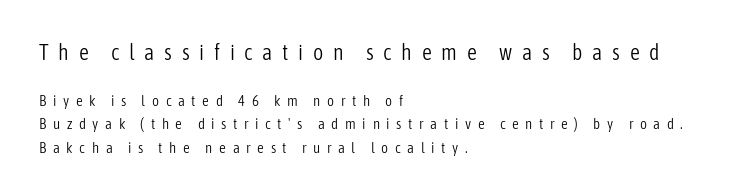
Display-style spreading of the glyphs; the letterfit is very open. Letters rest on an invisible, unmarked baseline. This layout puts the oversized block above and the modest block below. Leftover space on each line is placed entirely after the last word.
